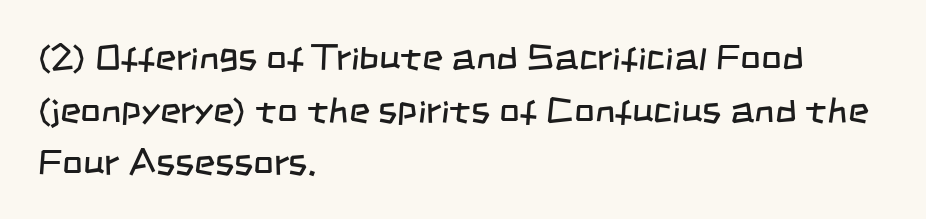
The image shows 36 px regular-weight, condensed sans-serif type; set left-aligned, normal line spacing (1.46x), normal letter spacing, not underlined; low stroke contrast and a large x-height.
